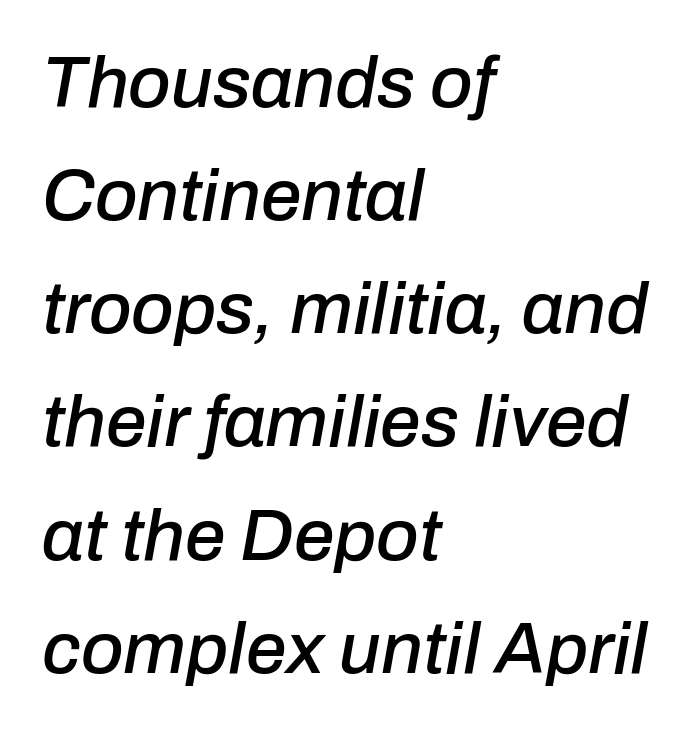
Q: Is the text italic (slanted)? A: Yes, it leans right by about 10 degrees.
Q: Is the text underlined? A: No.
Q: How is the paragraph aligned? A: Left-aligned.
Q: Is the spacing between letters normal or unusually wide? A: Normal.
Q: Is the spacing between lines tight, normal or loose? A: Normal.
Q: Width (condensed, normal, or wide)? A: Normal.
Q: Stroke contrast? A: Low.
Q: x-height? A: Medium.
Q: Monospaced? A: No.
